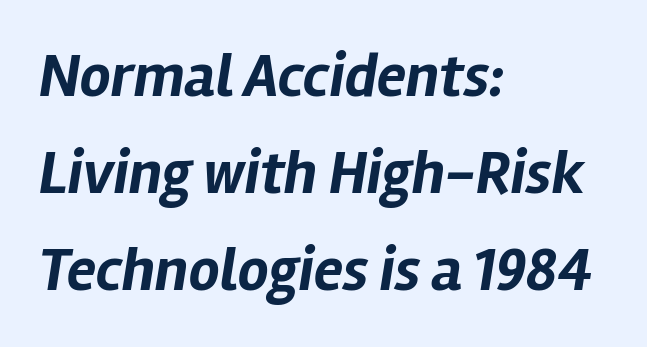
The image shows 61 px bold type, italic (leaning right); set left-aligned, normal line spacing (1.59x), normal letter spacing, not underlined; low stroke contrast and a medium x-height.
